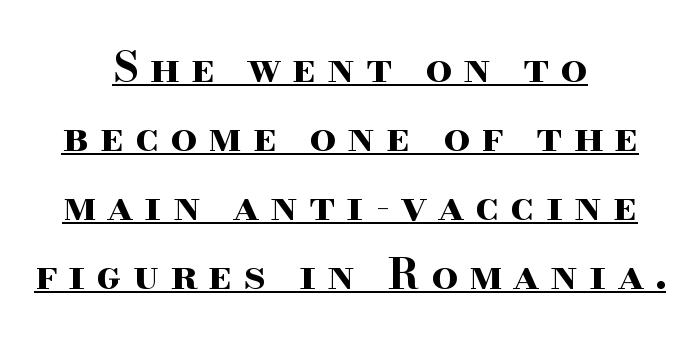
The glyphs are accompanied by a horizontal stroke just below them. This is serif lettering, the kind often seen in printed books. If you measured baseline to baseline, you'd find a middling distance. The passage is arranged like a title page — every line centered. The passage shown is typed in a proportional face where columns would drift. Notice how the stems are strictly vertical — no italics here.
